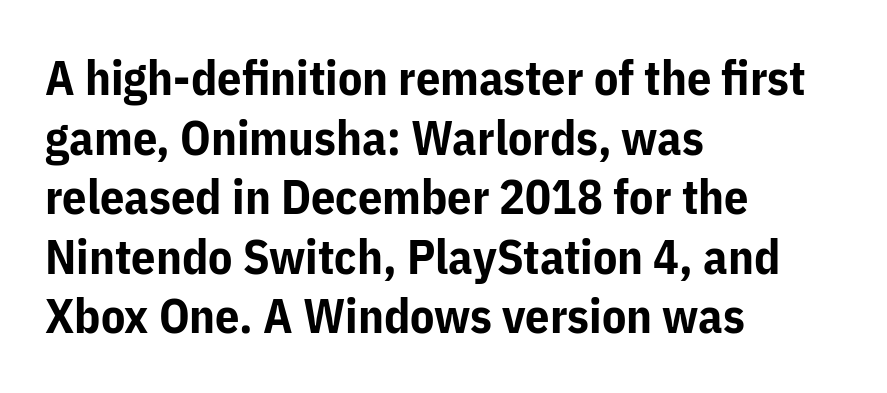
The image shows 48 px bold sans-serif type, upright; set left-aligned, line spacing 1.24x, normal letter spacing, not underlined; low stroke contrast and a medium x-height.
